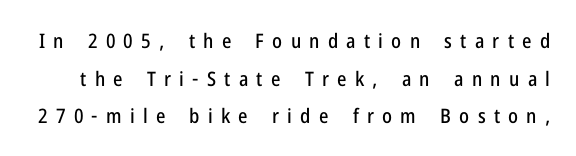
Q: Is the text italic (slanted)? A: No, it is upright.
Q: Is the text underlined? A: No.
Q: Is the spacing between letters normal or unusually wide? A: Unusually wide.
